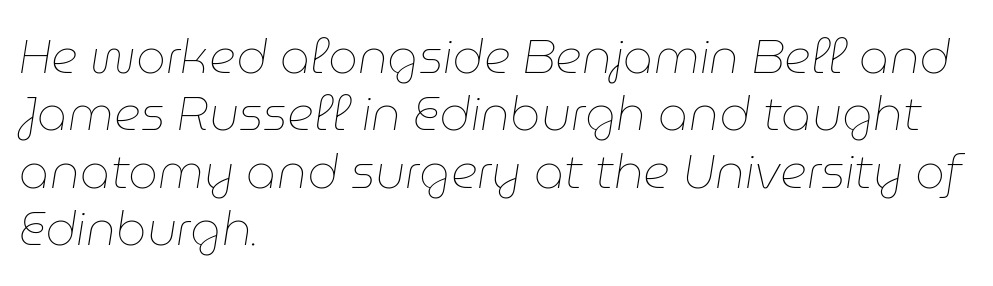
{"italic": "yes", "lean": "right", "slant_degrees": 9, "bold": "no", "weight": "thin", "width": "normal", "stroke_contrast": "low", "x_height": "medium", "monospaced": "no", "underline": "no", "align": "left", "line_spacing_ratio": 1.22, "letter_spacing": "normal", "letter_spacing_em": 0.0, "glyph_px": 47}
